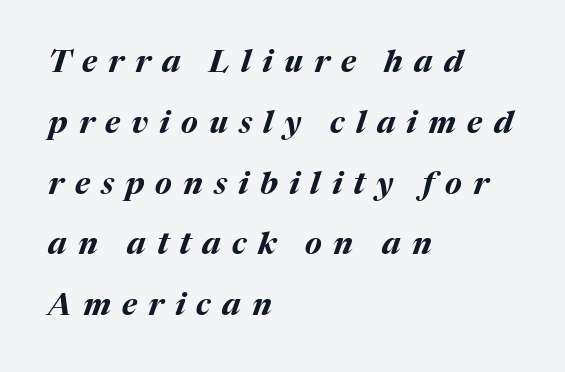
{"italic": "yes", "lean": "right", "slant_degrees": 17, "bold": "yes", "weight": "bold", "width": "normal", "stroke_contrast": "medium", "x_height": "medium", "monospaced": "no", "underline": "no", "align": "left", "line_spacing": "loose", "line_spacing_ratio": 1.96, "letter_spacing": "wide", "letter_spacing_em": 0.36, "glyph_px": 31}
